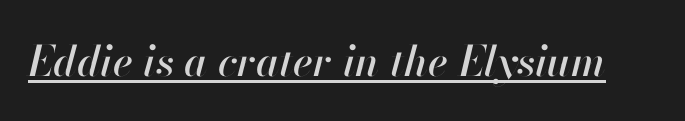
Q: Is the text italic (slanted)? A: Yes, it leans right by about 13 degrees.
Q: Is the text underlined? A: Yes.
Q: Is the spacing between letters normal or unusually wide? A: Normal.
Q: Width (condensed, normal, or wide)? A: Normal.
Q: Stroke contrast? A: High.
Q: x-height? A: Small.
Q: Monospaced? A: No.
